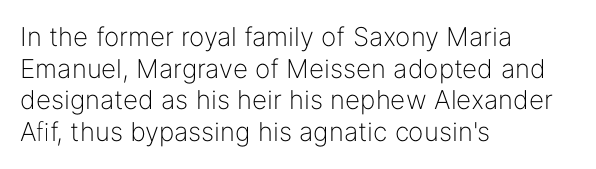
Q: Is the text bold? A: No.
Q: Is the text italic (slanted)? A: No, it is upright.
Q: Is the text underlined? A: No.
Q: How is the paragraph aligned? A: Left-aligned.
Q: Is the spacing between letters normal or unusually wide? A: Normal.
